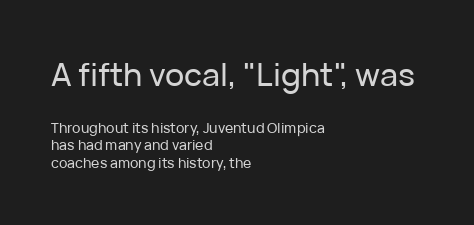
The image shows 32 px sans-serif type, upright; set left-aligned, normal line spacing (1.28x), normal letter spacing, not underlined; the first (top) block is 2.29x larger; low stroke contrast and a medium x-height.
